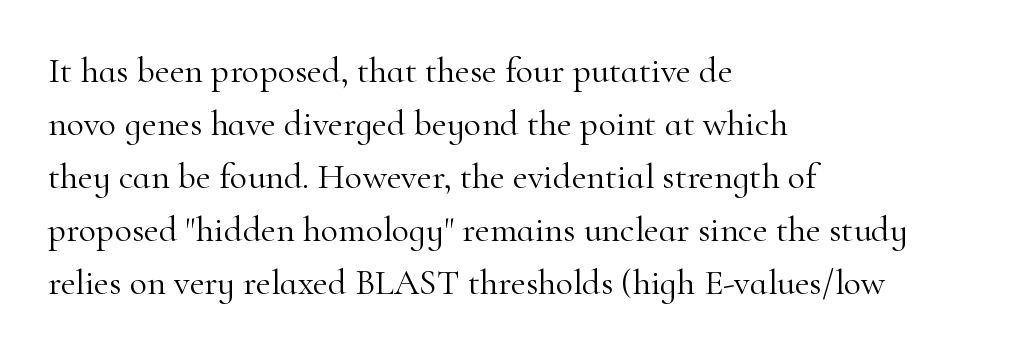
{"serif": "yes", "italic": "no", "bold": "no", "weight": "light", "width": "normal", "stroke_contrast": "high", "x_height": "small", "monospaced": "no", "underline": "no", "align": "left", "line_spacing": "normal", "line_spacing_ratio": 1.47, "letter_spacing": "normal", "letter_spacing_em": 0.0, "glyph_px": 36}
